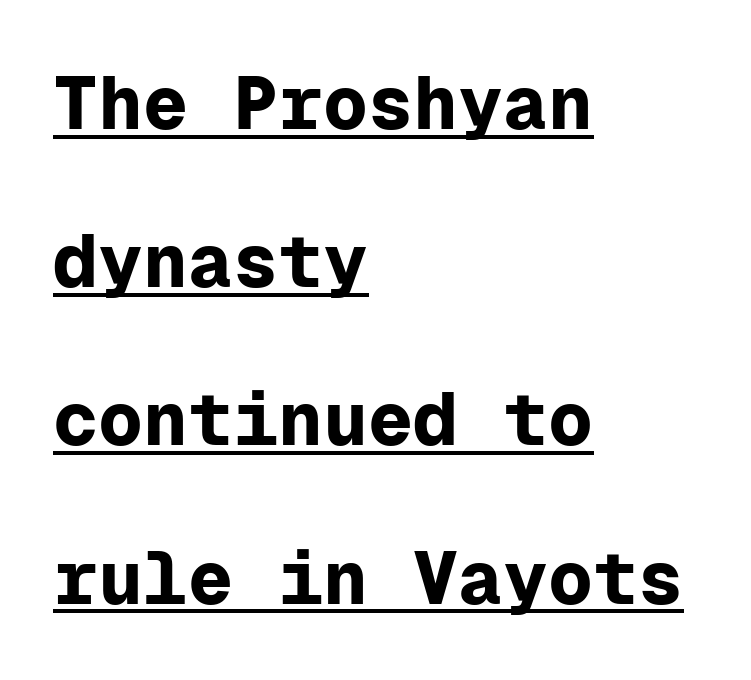
The image shows 75 px bold sans-serif type, upright, monospaced; set left-aligned, loose line spacing (2.11x), normal letter spacing, underlined; low stroke contrast and a medium x-height.
